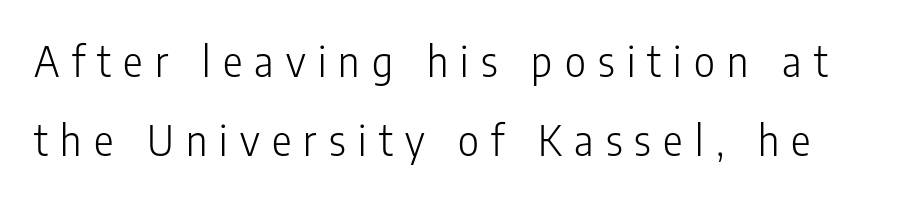
Q: Is the text bold? A: No.
Q: Is the text italic (slanted)? A: No, it is upright.
Q: Is the typeface a serif or a sans-serif typeface? A: Sans-serif.
Q: Is the text underlined? A: No.
Q: Is the spacing between letters normal or unusually wide? A: Unusually wide.
Q: Is the spacing between lines tight, normal or loose? A: Loose.
Q: Width (condensed, normal, or wide)? A: Condensed.
Q: Stroke contrast? A: Low.
Q: x-height? A: Medium.
Q: Monospaced? A: No.
